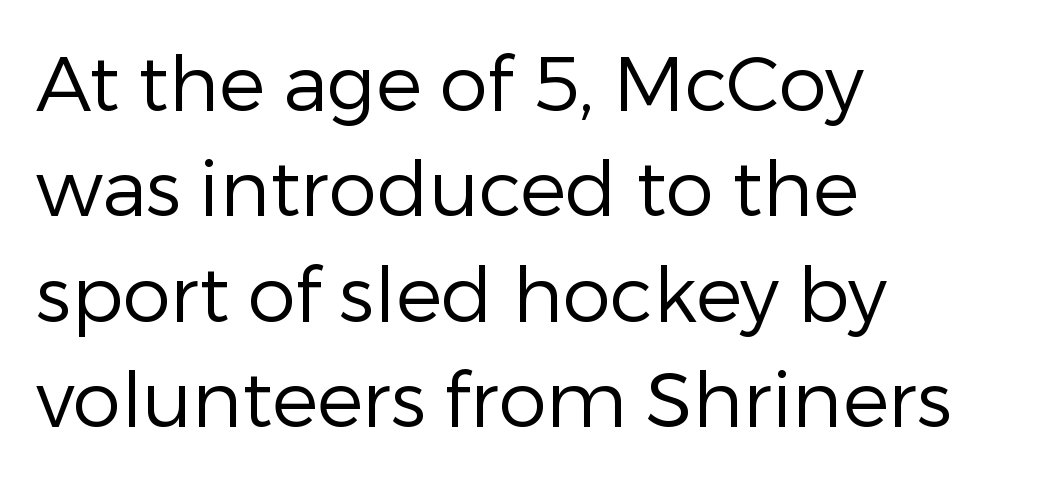
Q: Is the text bold? A: No.
Q: Is the text italic (slanted)? A: No, it is upright.
Q: Is the typeface a serif or a sans-serif typeface? A: Sans-serif.
Q: Is the text underlined? A: No.
Q: How is the paragraph aligned? A: Left-aligned.
Q: Is the spacing between letters normal or unusually wide? A: Normal.
Q: Is the spacing between lines tight, normal or loose? A: Normal.
Q: Width (condensed, normal, or wide)? A: Normal.
Q: Stroke contrast? A: Low.
Q: x-height? A: Medium.
Q: Monospaced? A: No.
